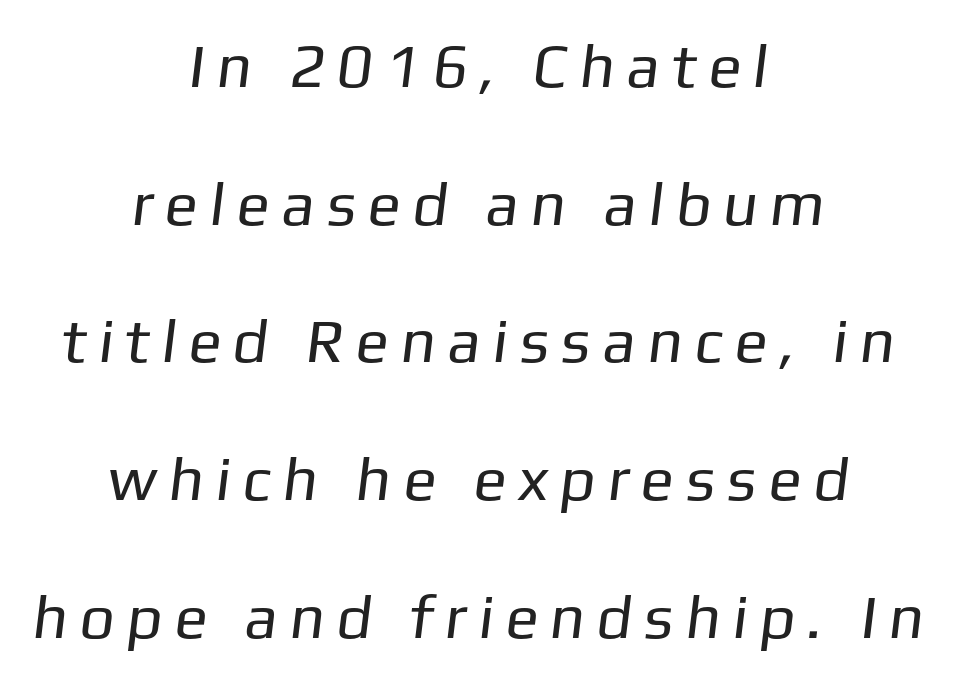
Q: Is the text bold? A: No.
Q: Is the typeface a serif or a sans-serif typeface? A: Sans-serif.
Q: Is the text underlined? A: No.
Q: How is the paragraph aligned? A: Centered.
Q: Is the spacing between letters normal or unusually wide? A: Unusually wide.
Q: Is the spacing between lines tight, normal or loose? A: Loose.
Q: Width (condensed, normal, or wide)? A: Normal.
Q: Stroke contrast? A: Low.
Q: x-height? A: Medium.
Q: Monospaced? A: No.
